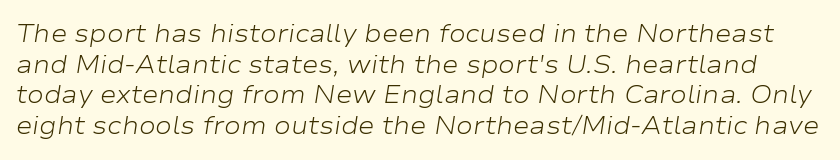
The image shows 25 px text type, italic (leaning right); set line spacing 1.23x, normal letter spacing, not underlined.
